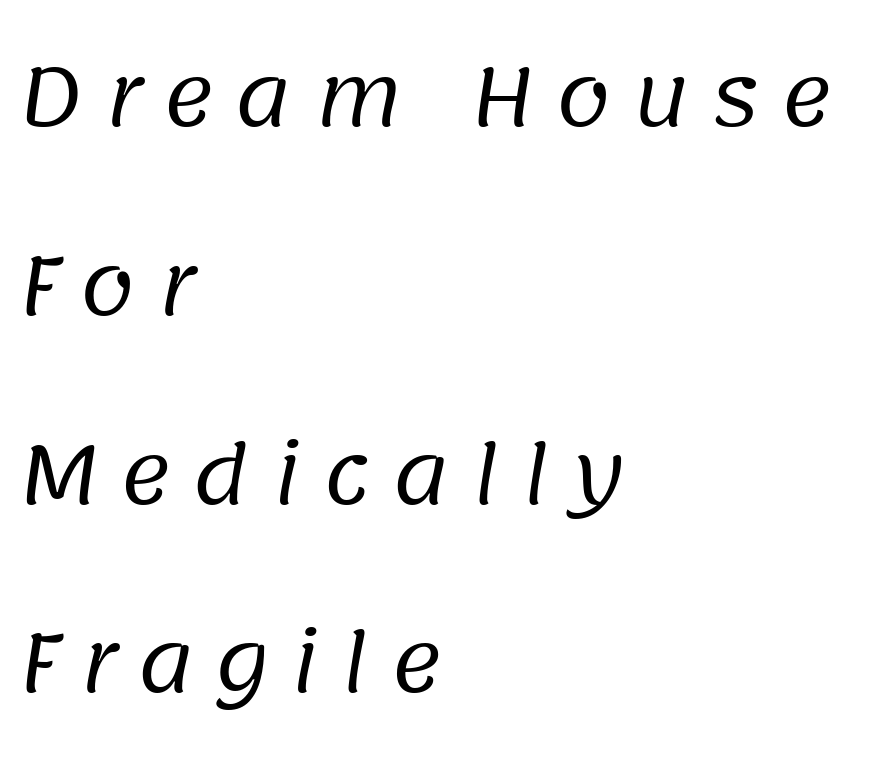
{"serif": "no", "bold": "no", "weight": "regular", "width": "normal", "stroke_contrast": "low", "x_height": "large", "monospaced": "no", "underline": "no", "align": "left", "line_spacing": "loose", "line_spacing_ratio": 2.36, "letter_spacing": "wide", "letter_spacing_em": 0.25, "glyph_px": 80}
